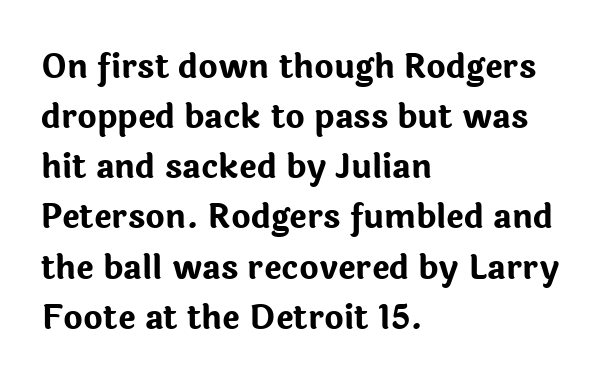
Any mark beneath the type? The region is blank. Posture: upright roman. Caption: standard tracking, unaltered. A typesetter would label this face a sans. Regular leading.
